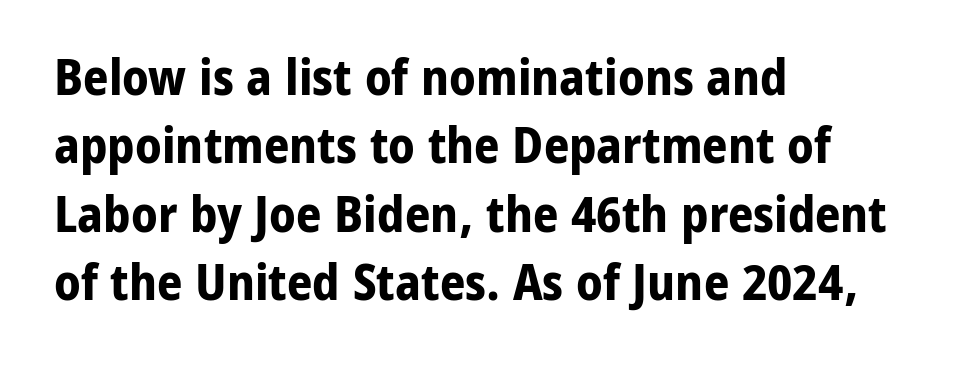
{"serif": "no", "italic": "no", "bold": "yes", "weight": "bold", "width": "normal", "stroke_contrast": "low", "x_height": "medium", "monospaced": "no", "underline": "no", "align": "left", "line_spacing": "normal", "line_spacing_ratio": 1.37, "letter_spacing": "normal", "letter_spacing_em": 0.0, "glyph_px": 50}
